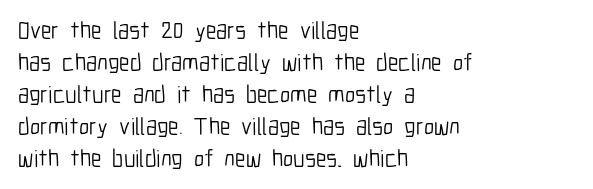
{"italic": "no", "bold": "no", "underline": "no", "align": "left", "line_spacing": "normal", "line_spacing_ratio": 1.33, "letter_spacing": "normal", "letter_spacing_em": 0.0, "glyph_px": 24}
